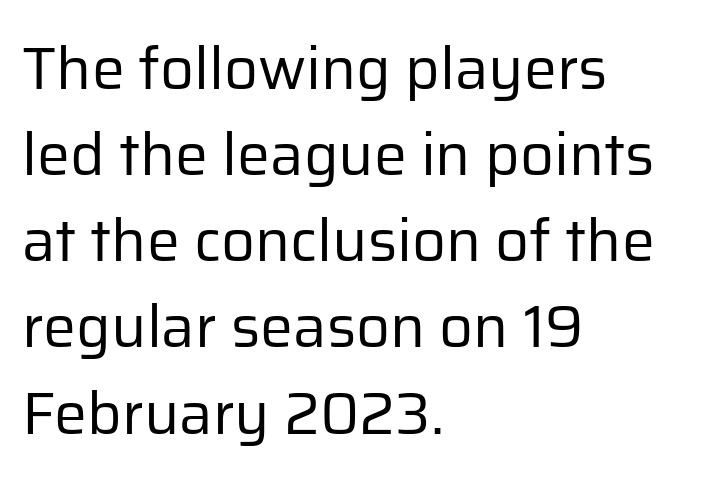
Q: Is the text bold? A: No.
Q: Is the text italic (slanted)? A: No, it is upright.
Q: Is the typeface a serif or a sans-serif typeface? A: Sans-serif.
Q: Is the text underlined? A: No.
Q: How is the paragraph aligned? A: Left-aligned.
Q: Is the spacing between letters normal or unusually wide? A: Normal.
Q: Is the spacing between lines tight, normal or loose? A: Normal.
Q: Width (condensed, normal, or wide)? A: Normal.
Q: Stroke contrast? A: Low.
Q: x-height? A: Medium.
Q: Monospaced? A: No.
